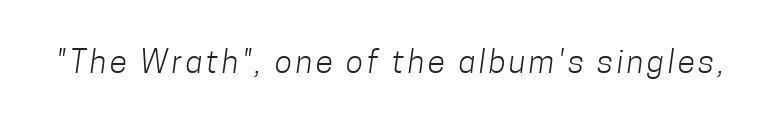
{"serif": "no", "bold": "no", "weight": "light", "width": "condensed", "stroke_contrast": "low", "x_height": "medium", "monospaced": "no", "underline": "no", "glyph_px": 32}
